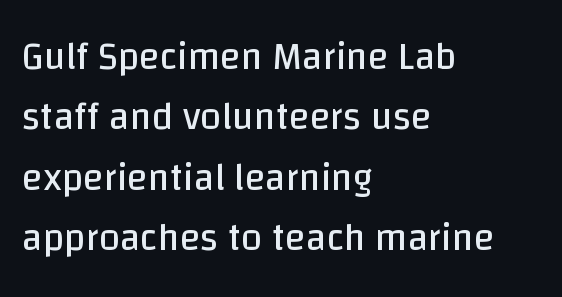
Q: Is the text bold? A: No.
Q: Is the text italic (slanted)? A: No, it is upright.
Q: Is the typeface a serif or a sans-serif typeface? A: Sans-serif.
Q: Is the text underlined? A: No.
Q: How is the paragraph aligned? A: Left-aligned.
Q: Is the spacing between letters normal or unusually wide? A: Normal.
Q: Is the spacing between lines tight, normal or loose? A: Normal.
Q: Width (condensed, normal, or wide)? A: Normal.
Q: Stroke contrast? A: Low.
Q: x-height? A: Large.
Q: Monospaced? A: No.
